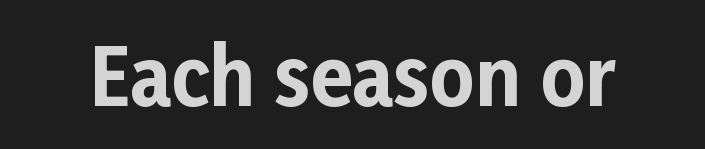
{"serif": "no", "italic": "no", "bold": "yes", "weight": "bold", "width": "normal", "stroke_contrast": "low", "x_height": "medium", "monospaced": "no", "underline": "no", "letter_spacing": "normal", "letter_spacing_em": 0.0, "glyph_px": 78}
